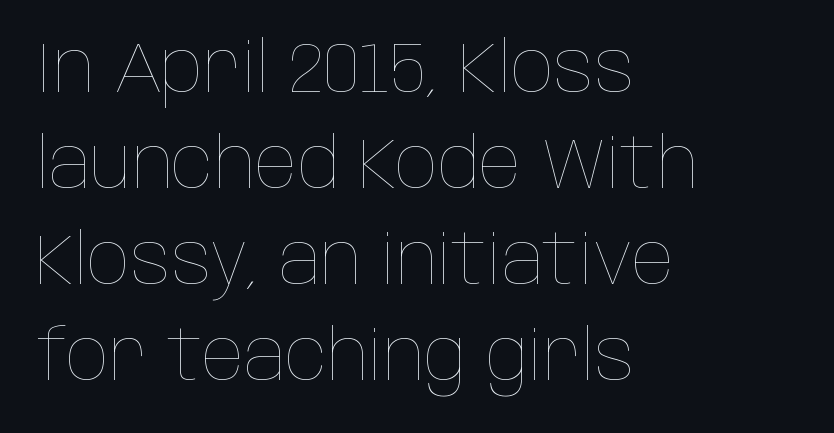
Each letter keeps its own natural width here, so spacing adapts to shape. The characters are drawn with everyday or finer stroke widths. Left-aligned paragraph, ragged on the right. This sample uses plain, unmodified letter spacing.
